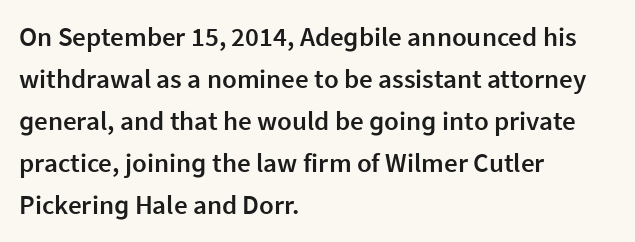
The image shows 27 px text type, upright; set left-aligned, normal line spacing (1.56x), normal letter spacing, not underlined.
